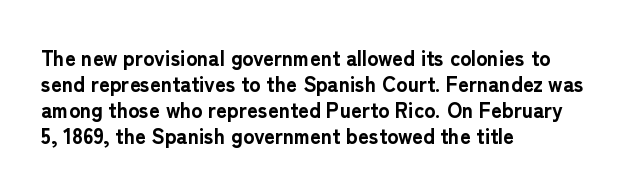
The image shows 21 px bold type, upright; set left-aligned, line spacing 1.24x, normal letter spacing, not underlined.
